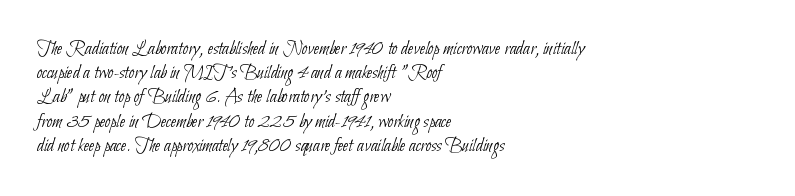
Q: Is the text bold? A: No.
Q: Is the text underlined? A: No.
Q: How is the paragraph aligned? A: Left-aligned.
Q: Is the spacing between letters normal or unusually wide? A: Normal.
